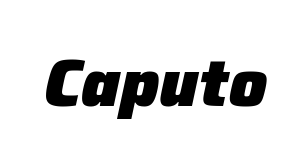
{"italic": "yes", "lean": "right", "slant_degrees": 12, "bold": "yes", "weight": "heavy", "width": "normal", "stroke_contrast": "low", "x_height": "medium", "monospaced": "no", "underline": "no", "letter_spacing": "normal", "letter_spacing_em": 0.0, "glyph_px": 67}
